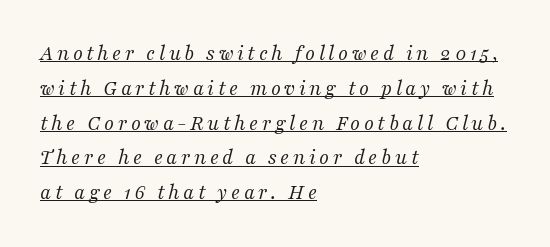
{"italic": "yes", "lean": "right", "slant_degrees": 16, "bold": "no", "underline": "yes", "align": "left", "line_spacing": "normal", "line_spacing_ratio": 1.58, "glyph_px": 22}
